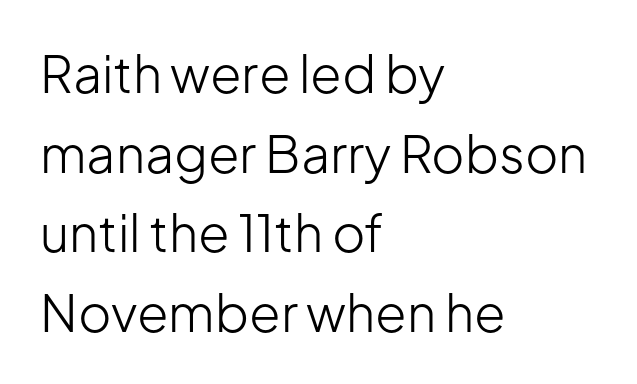
The image shows 51 px light sans-serif type, upright; set left-aligned, normal line spacing (1.56x), normal letter spacing, not underlined; low stroke contrast and a medium x-height.
